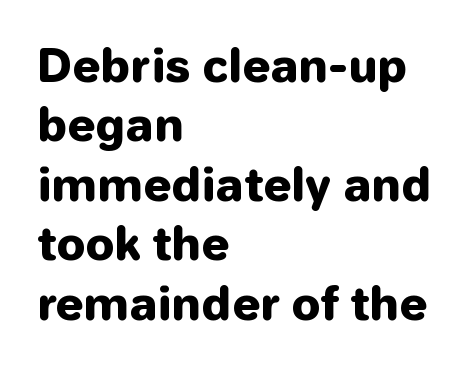
A bare baseline throughout the passage. Caption: multi-line text, flush left, ragged right. Is this a fixed-width face? No — the glyphs have proportional, varying widths. The passage shown is emphatically bold. Every stem runs plumb, perpendicular to the baseline. The passage shown is typeset with a sans-serif family.
